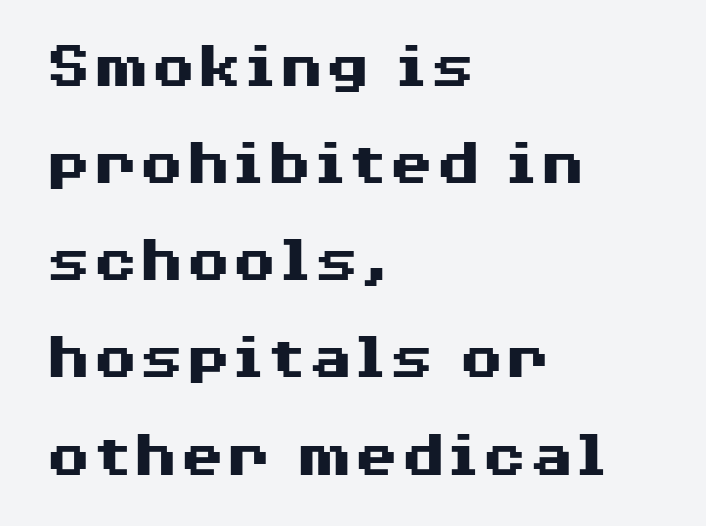
{"serif": "no", "italic": "no", "bold": "yes", "weight": "heavy", "width": "wide", "stroke_contrast": "medium", "x_height": "medium", "monospaced": "no", "underline": "no", "align": "left", "line_spacing": "normal", "line_spacing_ratio": 1.45, "letter_spacing": "normal", "letter_spacing_em": 0.0, "glyph_px": 67}
